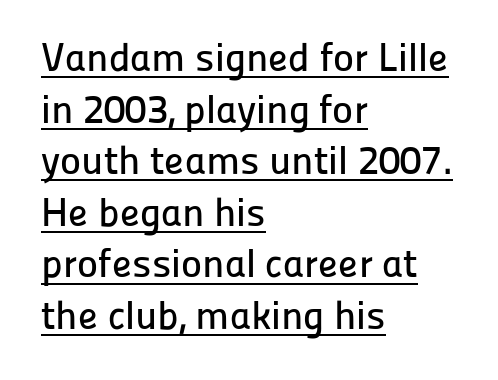
The image shows 40 px sans-serif type, upright; set left-aligned, normal line spacing (1.29x), normal letter spacing, underlined; low stroke contrast and a medium x-height.
